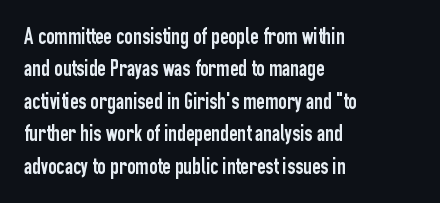
The image shows 23 px text type, upright; set left-aligned, normal line spacing (1.41x), normal letter spacing, not underlined.
